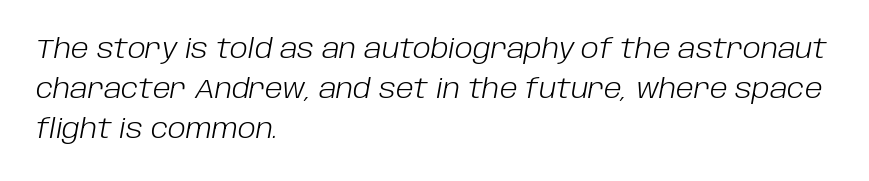
Q: Is the text bold? A: No.
Q: Is the text italic (slanted)? A: Yes, it leans right by about 10 degrees.
Q: Is the text underlined? A: No.
Q: How is the paragraph aligned? A: Left-aligned.
Q: Is the spacing between letters normal or unusually wide? A: Normal.
Q: Is the spacing between lines tight, normal or loose? A: Normal.
